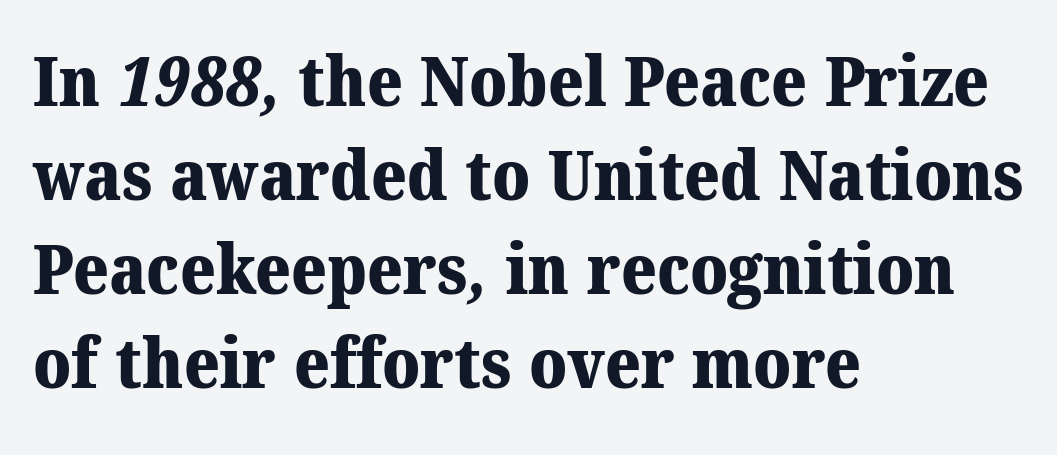
Q: Is the text bold? A: Yes.
Q: Is the typeface a serif or a sans-serif typeface? A: Serif.
Q: Is the text underlined? A: No.
Q: How is the paragraph aligned? A: Left-aligned.
Q: Is the spacing between letters normal or unusually wide? A: Normal.
Q: Is the spacing between lines tight, normal or loose? A: Normal.
Q: Width (condensed, normal, or wide)? A: Normal.
Q: Stroke contrast? A: Medium.
Q: x-height? A: Medium.
Q: Monospaced? A: No.
